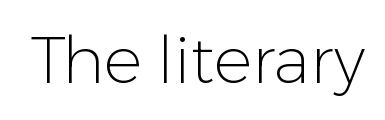
Q: Is the text bold? A: No.
Q: Is the text italic (slanted)? A: No, it is upright.
Q: Is the typeface a serif or a sans-serif typeface? A: Sans-serif.
Q: Is the text underlined? A: No.
Q: Is the spacing between letters normal or unusually wide? A: Normal.
Q: Width (condensed, normal, or wide)? A: Normal.
Q: Stroke contrast? A: Low.
Q: x-height? A: Medium.
Q: Monospaced? A: No.
